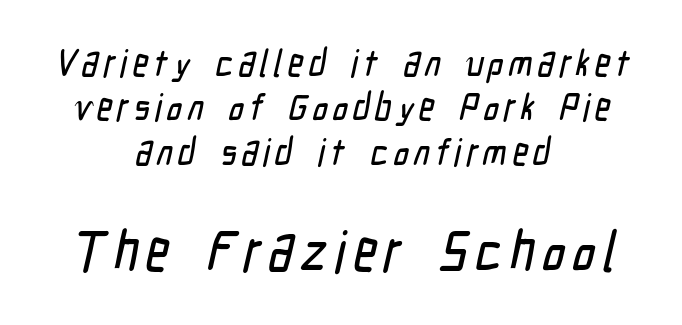
{"serif": "no", "width": "condensed", "stroke_contrast": "low", "x_height": "medium", "monospaced": "no", "underline": "no", "align": "center", "line_spacing_ratio": 1.17, "larger_block": "second", "size_ratio": 1.5, "glyph_px": 57}
